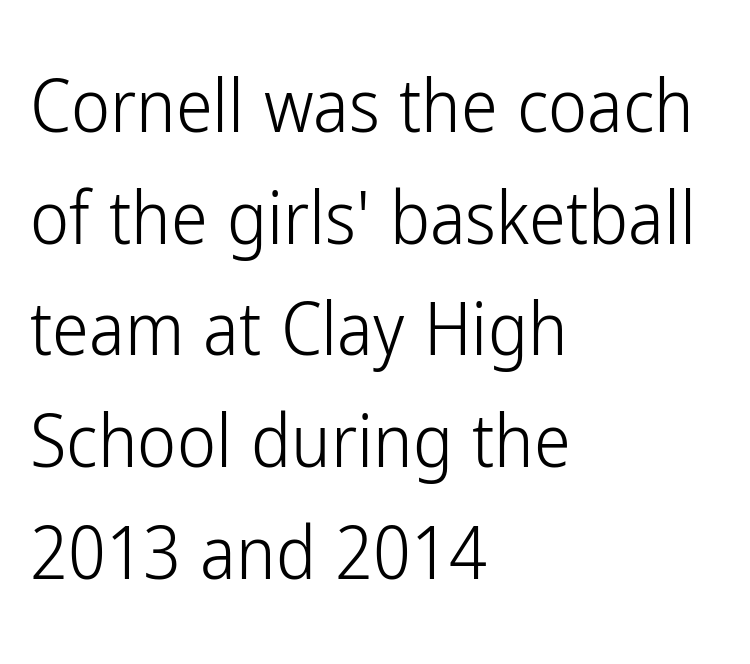
Q: Is the text bold? A: No.
Q: Is the text italic (slanted)? A: No, it is upright.
Q: Is the typeface a serif or a sans-serif typeface? A: Sans-serif.
Q: Is the text underlined? A: No.
Q: How is the paragraph aligned? A: Left-aligned.
Q: Is the spacing between letters normal or unusually wide? A: Normal.
Q: Is the spacing between lines tight, normal or loose? A: Normal.
Q: Width (condensed, normal, or wide)? A: Condensed.
Q: Stroke contrast? A: Low.
Q: x-height? A: Medium.
Q: Monospaced? A: No.
